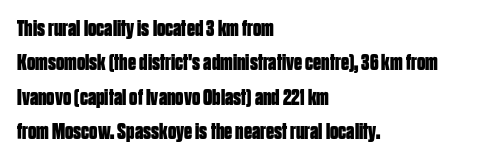
The image shows 23 px bold type, upright; set left-aligned, normal line spacing (1.5x), normal letter spacing, not underlined.
